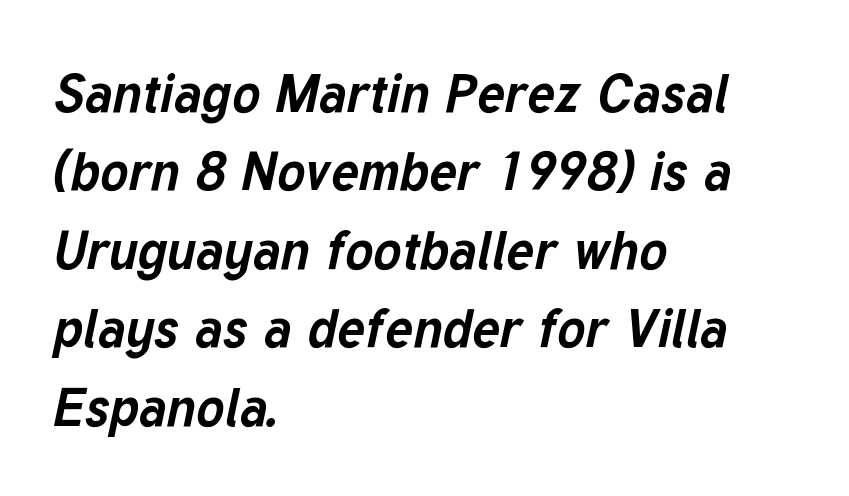
The image shows 53 px bold type, italic (leaning right); set left-aligned, normal line spacing (1.48x), normal letter spacing, not underlined; low stroke contrast and a medium x-height.
